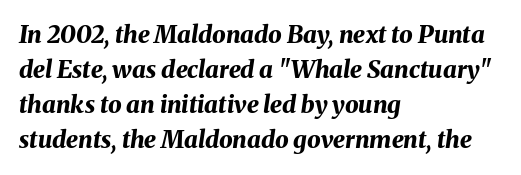
{"italic": "yes", "lean": "right", "slant_degrees": 8, "bold": "yes", "underline": "no", "align": "left", "line_spacing": "normal", "line_spacing_ratio": 1.46, "letter_spacing": "normal", "letter_spacing_em": 0.0, "glyph_px": 24}
